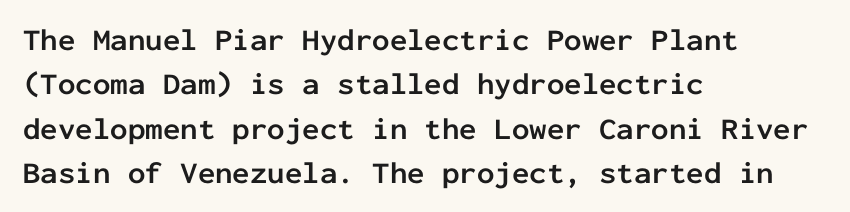
This rendering leaves character spacing at its baseline value. Thick stems and heavy bowls — unmistakably bold. Each letter, wide or thin by design, is forced into the same width here. Italic? Not at all — the glyphs are vertical. Vertically, the passage feels balanced, rows spaced as you'd expect.
